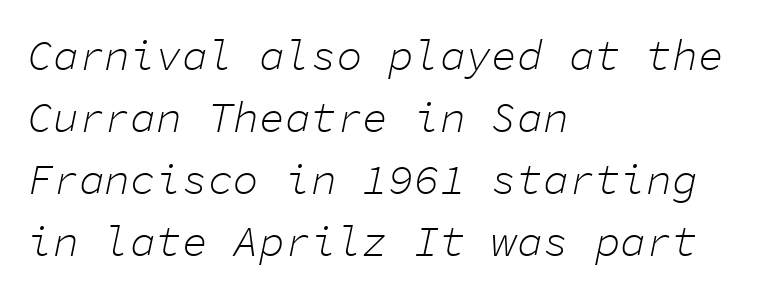
Visually the block forms a straight wall on the left and a jagged coastline on the right. The foot of each line stays bare and open. The gaps between neighbouring characters are ordinary and unremarkable. A typesetter would call this monospace, since all characters share one set width. How would I describe the line gaps? Plain and ordinary. No extra ink here — the face is not bold.
